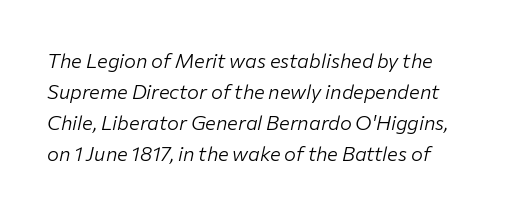
{"italic": "yes", "lean": "right", "slant_degrees": 12, "bold": "no", "underline": "no", "line_spacing": "normal", "line_spacing_ratio": 1.55, "letter_spacing": "normal", "letter_spacing_em": 0.0, "glyph_px": 20}
